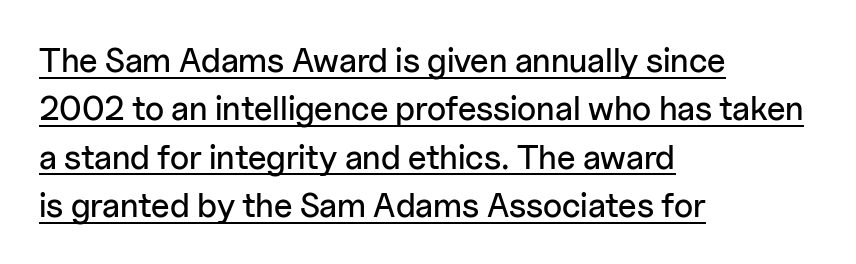
Q: Is the text italic (slanted)? A: No, it is upright.
Q: Is the typeface a serif or a sans-serif typeface? A: Sans-serif.
Q: Is the text underlined? A: Yes.
Q: How is the paragraph aligned? A: Left-aligned.
Q: Is the spacing between letters normal or unusually wide? A: Normal.
Q: Is the spacing between lines tight, normal or loose? A: Normal.
Q: Width (condensed, normal, or wide)? A: Normal.
Q: Stroke contrast? A: Low.
Q: x-height? A: Medium.
Q: Monospaced? A: No.
